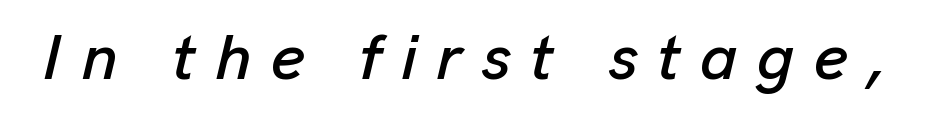
The image shows 65 px text type, italic (leaning right); set unusually wide letter spacing (+0.3 em), not underlined; low stroke contrast and a medium x-height.
